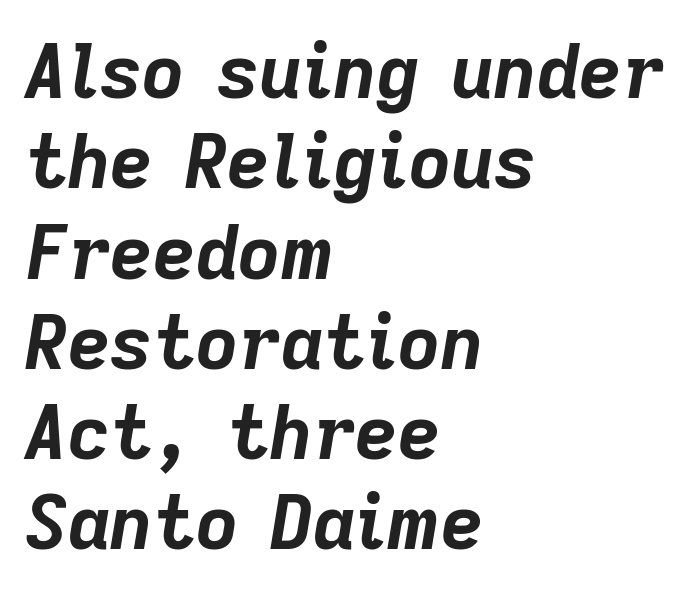
Q: Is the text bold? A: Yes.
Q: Is the text italic (slanted)? A: Yes, it leans right by about 9 degrees.
Q: Is the text underlined? A: No.
Q: How is the paragraph aligned? A: Left-aligned.
Q: Is the spacing between letters normal or unusually wide? A: Normal.
Q: Width (condensed, normal, or wide)? A: Normal.
Q: Stroke contrast? A: Low.
Q: x-height? A: Medium.
Q: Monospaced? A: No.
